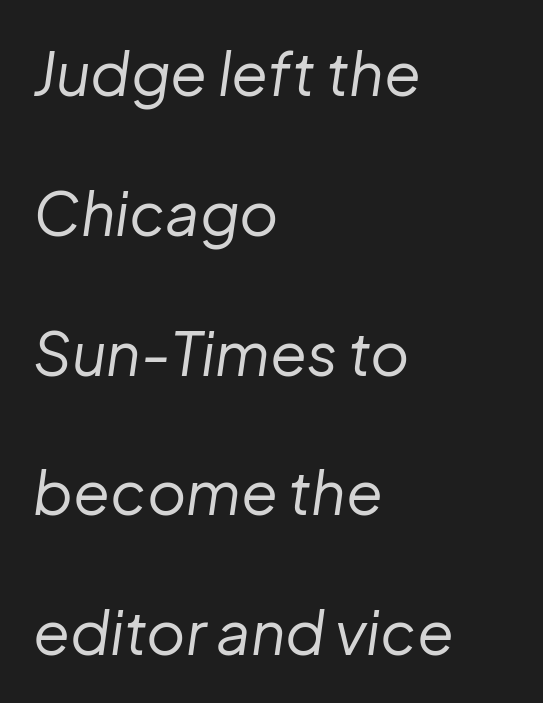
{"italic": "yes", "lean": "right", "slant_degrees": 8, "bold": "no", "weight": "regular", "width": "normal", "stroke_contrast": "low", "x_height": "medium", "monospaced": "no", "underline": "no", "align": "left", "line_spacing": "loose", "line_spacing_ratio": 2.33, "letter_spacing": "normal", "letter_spacing_em": 0.0, "glyph_px": 60}
